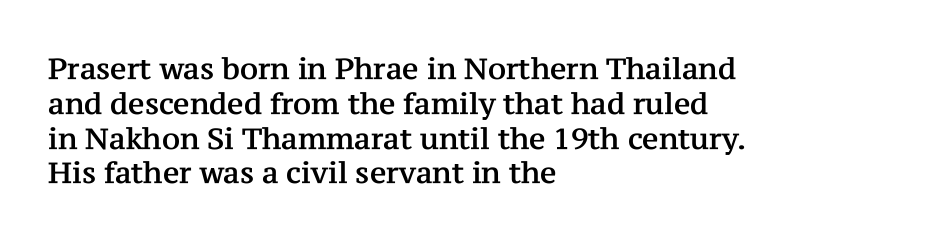
Q: Is the text italic (slanted)? A: No, it is upright.
Q: Is the typeface a serif or a sans-serif typeface? A: Serif.
Q: Is the text underlined? A: No.
Q: How is the paragraph aligned? A: Left-aligned.
Q: Is the spacing between letters normal or unusually wide? A: Normal.
Q: Width (condensed, normal, or wide)? A: Normal.
Q: Stroke contrast? A: Medium.
Q: x-height? A: Medium.
Q: Monospaced? A: No.
